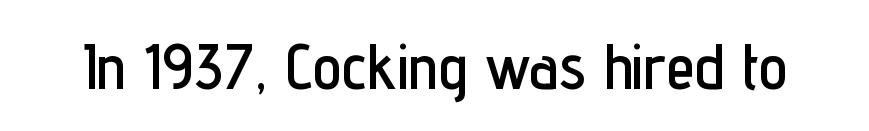
The baseline area is clear. Each word holds together tightly as a unit, with standard inter-letter gaps. Ordinary non-slanted type is in use. The font family rendered here belongs to the sans-serif group.
